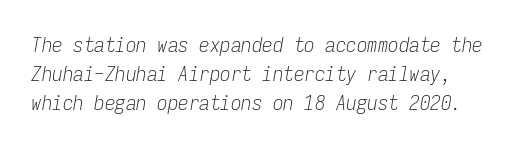
Stroke thickness stays within the range of a standard reading face or lighter. These lines sit exactly where default settings would place them. Only glyphs here, with clear space below each row. The axis of the letterforms is tilted away from vertical.
